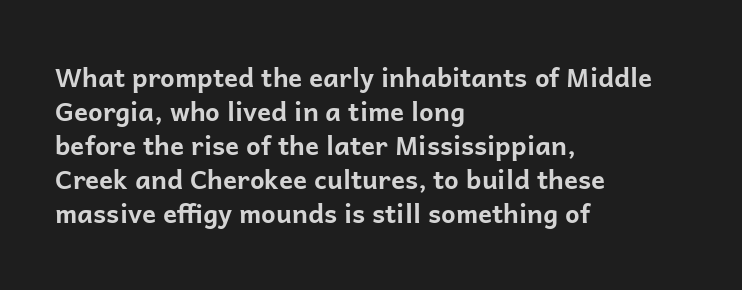
The image shows 26 px bold type, upright; set left-aligned, normal line spacing (1.31x), normal letter spacing, not underlined.
